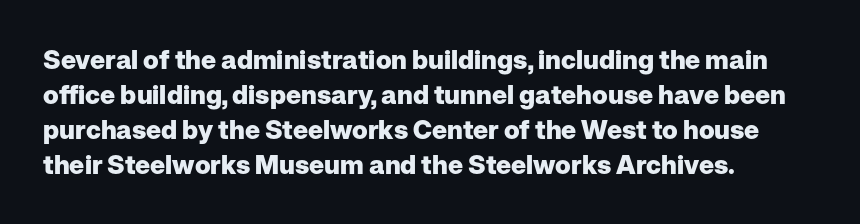
{"italic": "no", "bold": "yes", "underline": "no", "align": "left", "line_spacing": "normal", "line_spacing_ratio": 1.34, "letter_spacing": "normal", "letter_spacing_em": 0.0, "glyph_px": 26}
